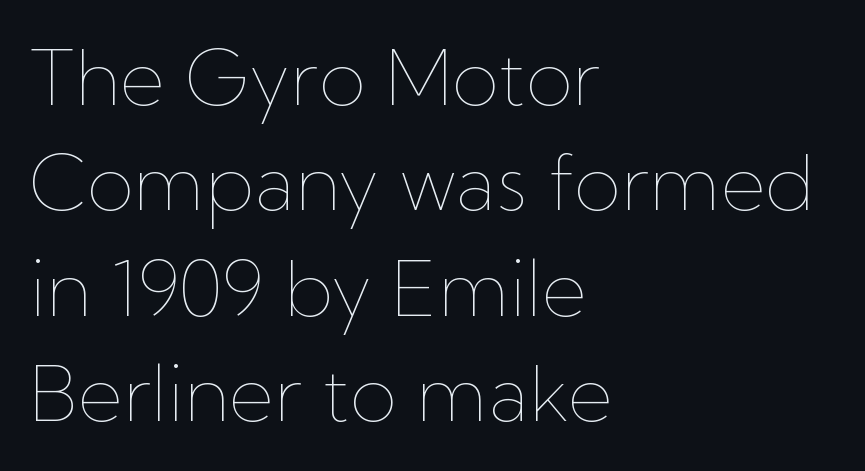
The image shows 77 px thin type, upright; set left-aligned, normal line spacing (1.37x), normal letter spacing, not underlined; low stroke contrast and a medium x-height.
